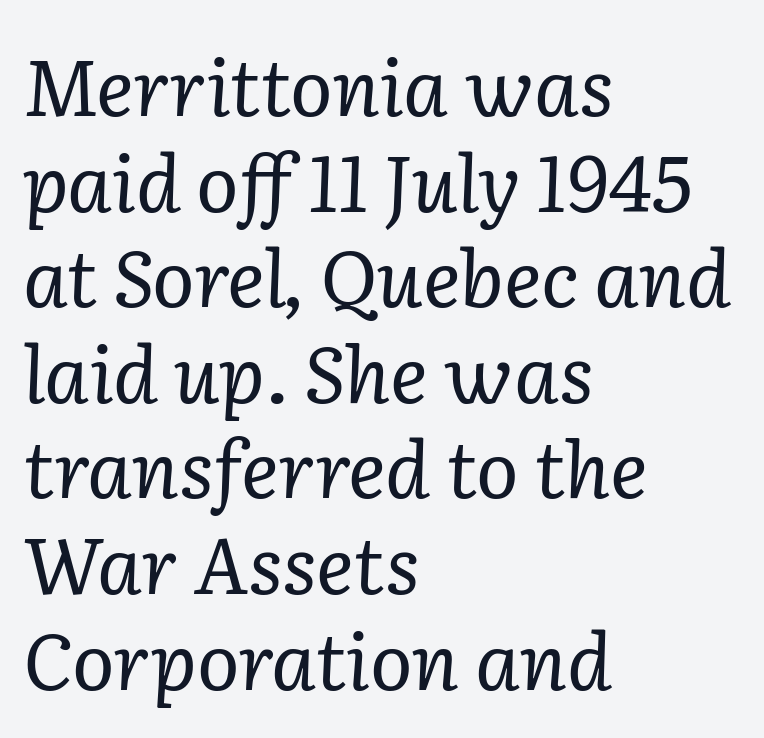
Q: Is the text bold? A: No.
Q: Is the text italic (slanted)? A: Yes, it leans right by about 2 degrees.
Q: Is the typeface a serif or a sans-serif typeface? A: Serif.
Q: Is the text underlined? A: No.
Q: How is the paragraph aligned? A: Left-aligned.
Q: Is the spacing between letters normal or unusually wide? A: Normal.
Q: Width (condensed, normal, or wide)? A: Normal.
Q: Stroke contrast? A: Low.
Q: x-height? A: Medium.
Q: Monospaced? A: No.
